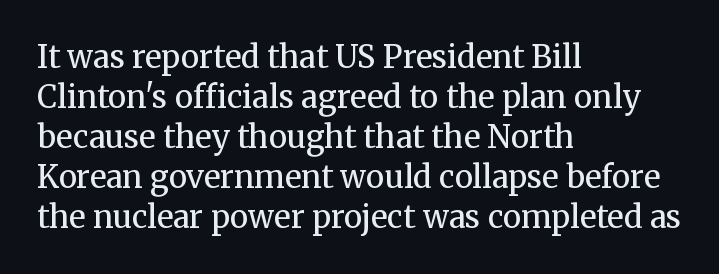
Q: Is the text bold? A: No.
Q: Is the text italic (slanted)? A: No, it is upright.
Q: Is the typeface a serif or a sans-serif typeface? A: Serif.
Q: Is the text underlined? A: No.
Q: How is the paragraph aligned? A: Left-aligned.
Q: Is the spacing between letters normal or unusually wide? A: Normal.
Q: Is the spacing between lines tight, normal or loose? A: Normal.
Q: Width (condensed, normal, or wide)? A: Normal.
Q: Stroke contrast? A: Medium.
Q: x-height? A: Medium.
Q: Monospaced? A: No.
